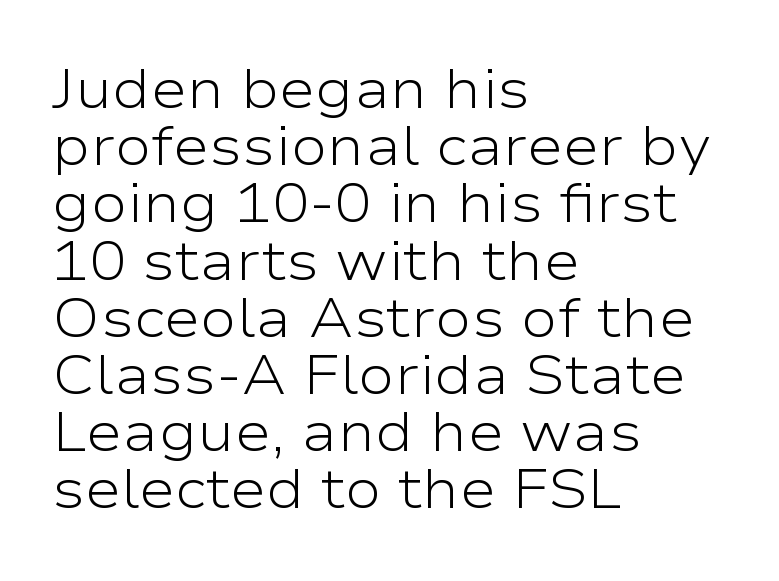
The image shows 55 px light, wide sans-serif type, upright; set left-aligned, tight line spacing (1.04x), normal letter spacing, not underlined; low stroke contrast and a medium x-height.
